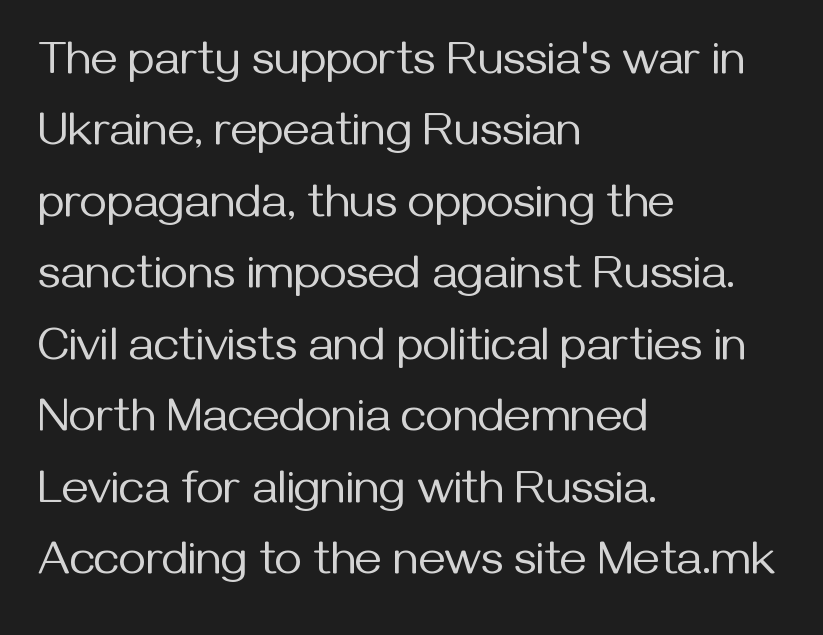
Teacher's note: observe the even left margin — that is flush-left alignment. These lines sit exactly where default settings would place them. No italicization has been applied; the sample stays upright. Each letter keeps its own natural width here, so spacing adapts to shape.
